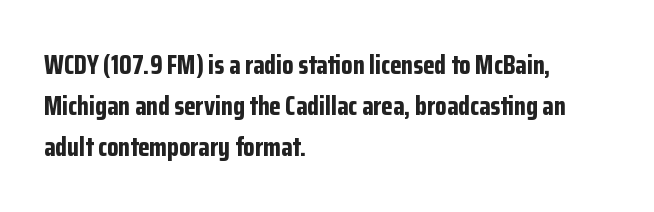
A dark, heavy texture on the line: the type is bold. Characters follow at the spacing the type designer built in. The designer left line spacing at the default. Unmarked baselines from the first word to the last. Posture: vertical.
